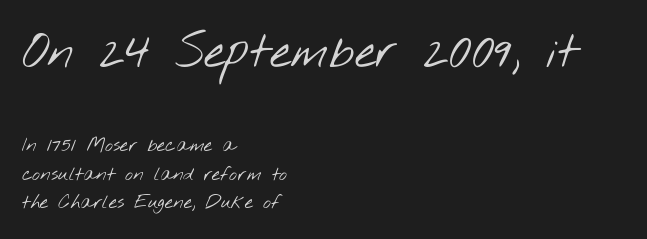
{"serif": "no", "bold": "no", "weight": "light", "width": "wide", "stroke_contrast": "low", "x_height": "small", "monospaced": "no", "underline": "no", "align": "left", "line_spacing": "normal", "line_spacing_ratio": 1.51, "letter_spacing": "normal", "letter_spacing_em": 0.0, "larger_block": "first", "size_ratio": 2.53, "glyph_px": 48}
